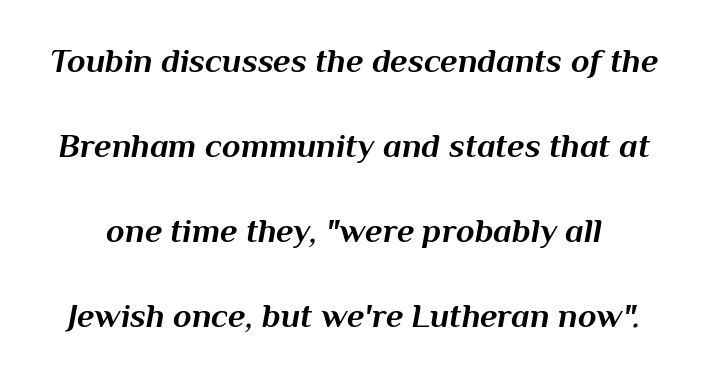
{"italic": "yes", "lean": "right", "slant_degrees": 10, "bold": "yes", "weight": "bold", "width": "normal", "stroke_contrast": "medium", "x_height": "medium", "monospaced": "no", "underline": "no", "line_spacing": "loose", "line_spacing_ratio": 2.5, "letter_spacing": "normal", "letter_spacing_em": 0.0, "glyph_px": 34}
